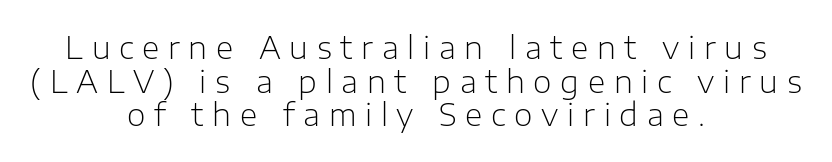
{"serif": "no", "italic": "no", "bold": "no", "weight": "light", "width": "normal", "stroke_contrast": "low", "x_height": "medium", "monospaced": "no", "underline": "no", "align": "center", "line_spacing": "tight", "line_spacing_ratio": 1.12, "letter_spacing": "wide", "letter_spacing_em": 0.29, "glyph_px": 30}
